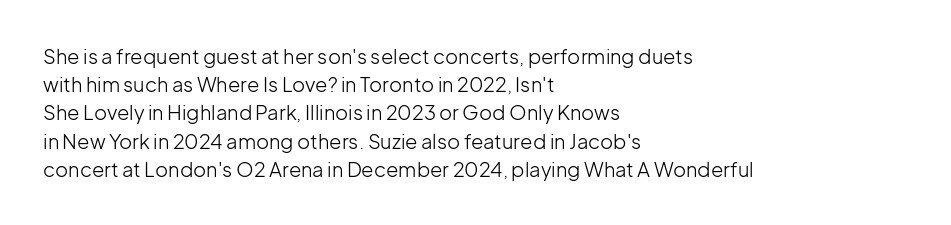
Q: Is the text bold? A: No.
Q: Is the text italic (slanted)? A: No, it is upright.
Q: Is the text underlined? A: No.
Q: How is the paragraph aligned? A: Left-aligned.
Q: Is the spacing between letters normal or unusually wide? A: Normal.
Q: Is the spacing between lines tight, normal or loose? A: Normal.
